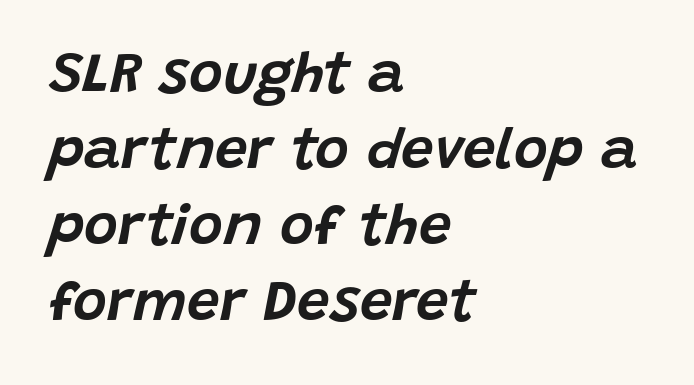
{"italic": "yes", "lean": "right", "slant_degrees": 15, "width": "normal", "stroke_contrast": "low", "x_height": "large", "monospaced": "no", "underline": "no", "align": "left", "line_spacing": "normal", "line_spacing_ratio": 1.31, "letter_spacing": "normal", "letter_spacing_em": 0.0, "glyph_px": 58}
